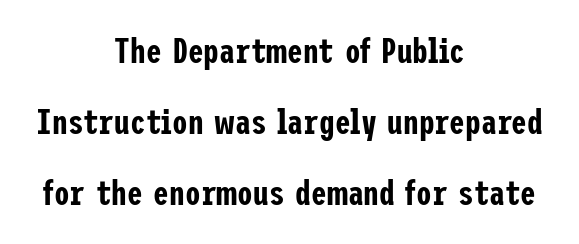
The image shows 35 px condensed sans-serif type, upright; set centered, loose line spacing (2.03x), normal letter spacing, not underlined; low stroke contrast and a medium x-height.
